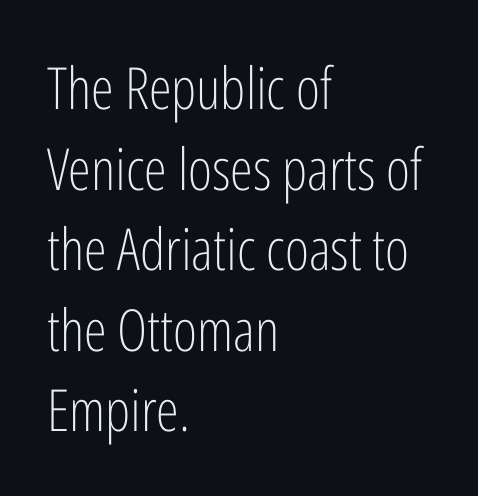
Visually the block forms a straight wall on the left and a jagged coastline on the right. Rendered with straight, roman letterforms. You can tell from the bare stems that sans-serif type was used. Proportional: the letters do not fall into vertical columns. The block of text has a typical density, with ordinary space between rows.
